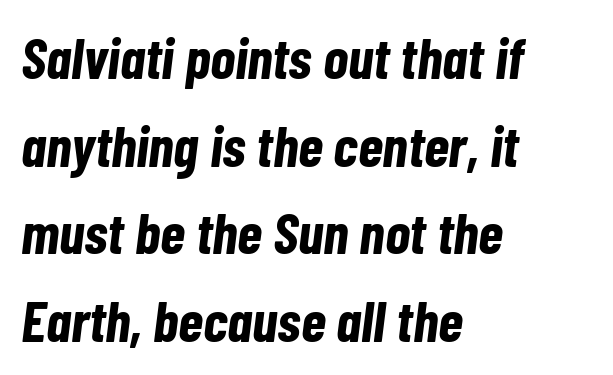
{"italic": "yes", "lean": "right", "slant_degrees": 7, "bold": "yes", "weight": "bold", "width": "condensed", "stroke_contrast": "low", "x_height": "medium", "monospaced": "no", "underline": "no", "align": "left", "line_spacing": "normal", "line_spacing_ratio": 1.51, "letter_spacing": "normal", "letter_spacing_em": 0.0, "glyph_px": 58}
